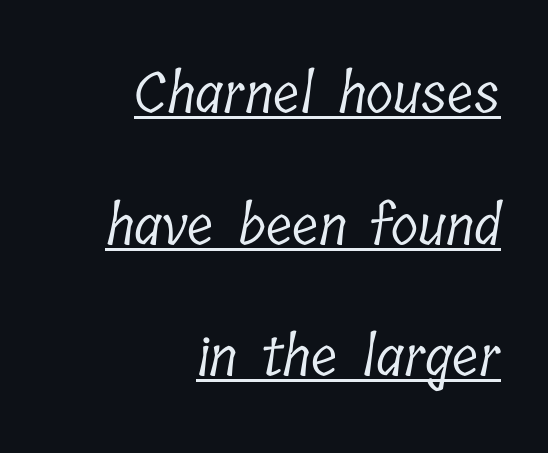
Is the type heavy? It reads as light-to-regular instead. Reading down the column, the eye jumps a long way to each next line. Like a heading marked for emphasis, these lines bear an underscore. Is the block centered? No — it sits flush against the right margin. These lines are rendered in a variable-pitch font. This sample uses a serif face.
